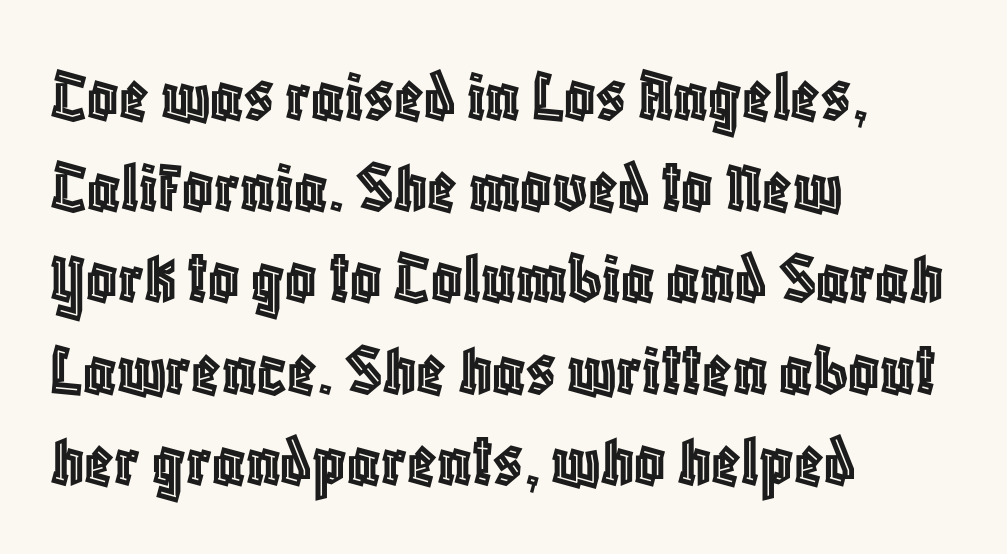
Each word holds together tightly as a unit, with standard inter-letter gaps. The lines in this sample share a left origin and differ only in where they stop. A bare baseline throughout the passage. The letters advance in unequal steps, a hallmark of proportional type. Posture: vertical.
